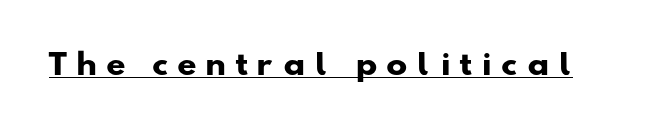
{"serif": "no", "bold": "yes", "weight": "heavy", "width": "wide", "stroke_contrast": "low", "x_height": "small", "monospaced": "no", "underline": "yes", "letter_spacing": "wide", "letter_spacing_em": 0.37, "glyph_px": 28}
